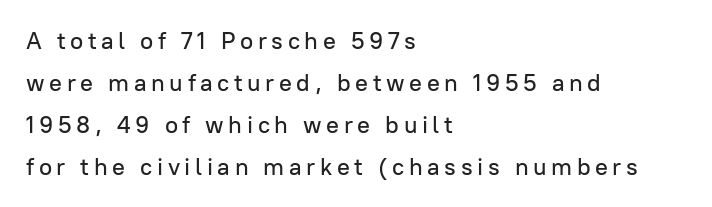
The image shows 24 px text type, upright; set left-aligned, line spacing 1.75x, not underlined.
